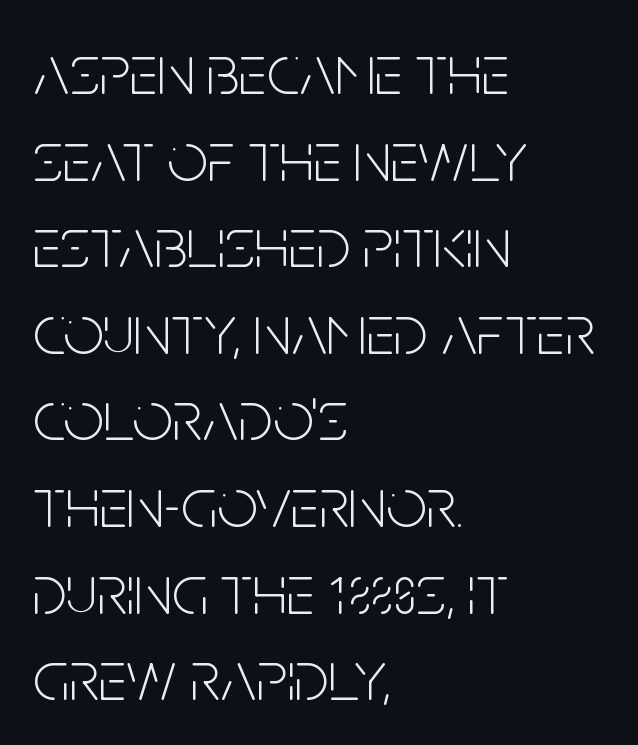
Posture: upright roman. Nothing heavy about these letters — not bold at all. The letters sit at their default tracking, neither squeezed nor spread. Decoration check: the copy has no underline.
